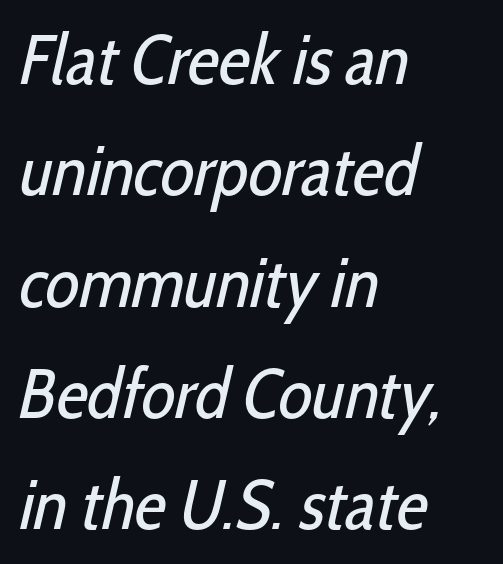
Vertical stems look standard width or narrower in stroke. Varying glyph widths throughout — classic text-font behaviour. Honestly, the letter spacing is just normal — you wouldn't notice it. Is there much room between lines? A standard amount, neither cramped nor airy.
